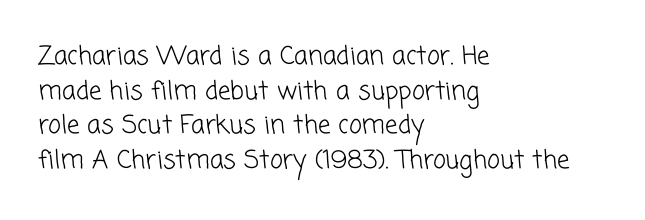
These lines keep a tight, regular rhythm from letter to letter. Quick note: underline off. This sample is left-justified, so line endings fall wherever the words run out. The cut favours lightness, reaching ordinary text weight at its darkest. Leading matches the norm, producing a regular column.
